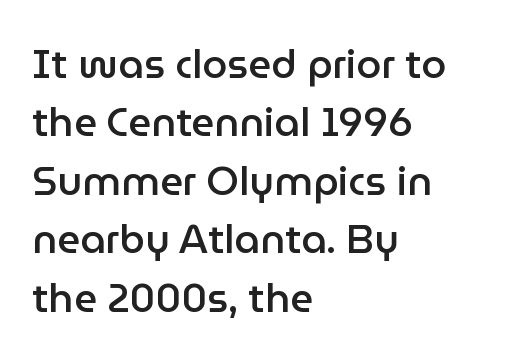
The image shows 40 px semibold sans-serif type, upright; set left-aligned, normal line spacing (1.46x), normal letter spacing, not underlined; low stroke contrast and a medium x-height.
